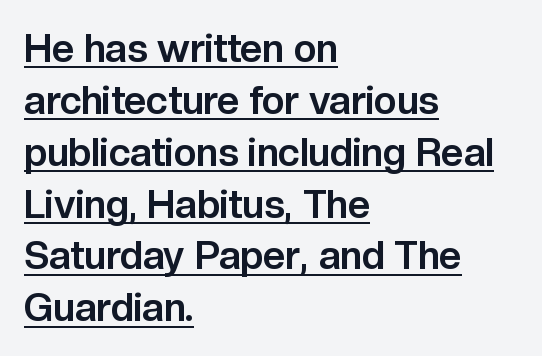
The image shows 39 px bold sans-serif type, upright; set left-aligned, normal line spacing (1.33x), normal letter spacing, underlined; low stroke contrast and a medium x-height.
